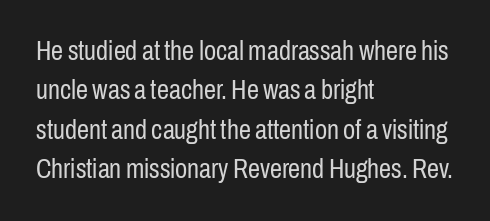
The image shows 27 px text type, upright; set left-aligned, normal line spacing (1.46x), normal letter spacing, not underlined.
